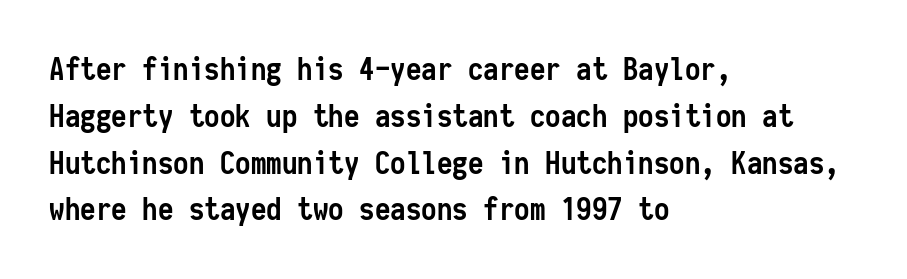
The image shows 31 px semibold, condensed sans-serif type, upright, monospaced; set left-aligned, normal line spacing (1.51x), normal letter spacing, not underlined; low stroke contrast and a medium x-height.
